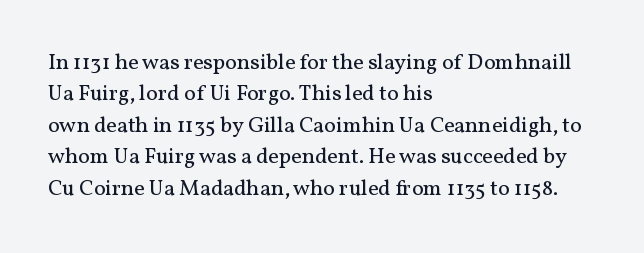
Q: Is the text bold? A: No.
Q: Is the text italic (slanted)? A: No, it is upright.
Q: Is the text underlined? A: No.
Q: How is the paragraph aligned? A: Left-aligned.
Q: Is the spacing between letters normal or unusually wide? A: Normal.
Q: Is the spacing between lines tight, normal or loose? A: Normal.
